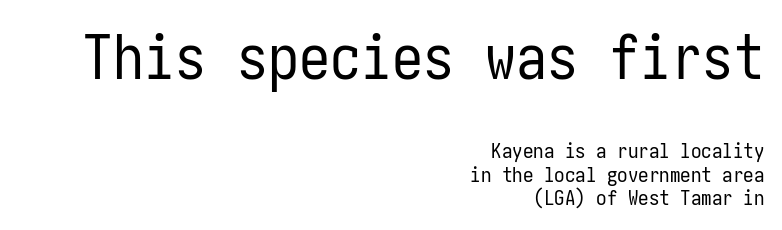
The image shows 62 px regular-weight, condensed sans-serif type, upright; set right-aligned, tight line spacing (1.12x), normal letter spacing, not underlined; the first (top) block is 2.95x larger; low stroke contrast and a medium x-height.
